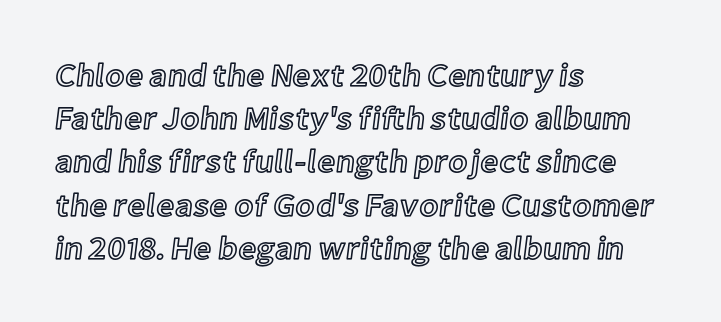
The image shows 32 px text type; set left-aligned, normal line spacing (1.35x), normal letter spacing, not underlined; a medium x-height.
